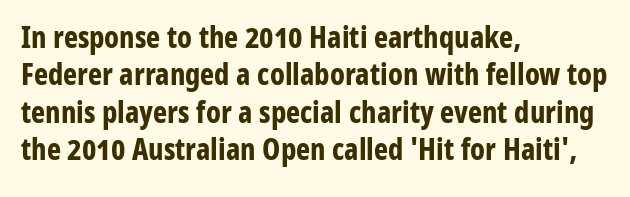
Q: Is the text bold? A: Yes.
Q: Is the text italic (slanted)? A: No, it is upright.
Q: Is the typeface a serif or a sans-serif typeface? A: Sans-serif.
Q: Is the text underlined? A: No.
Q: How is the paragraph aligned? A: Left-aligned.
Q: Is the spacing between letters normal or unusually wide? A: Normal.
Q: Is the spacing between lines tight, normal or loose? A: Normal.
Q: Width (condensed, normal, or wide)? A: Condensed.
Q: Stroke contrast? A: Low.
Q: x-height? A: Medium.
Q: Monospaced? A: No.
